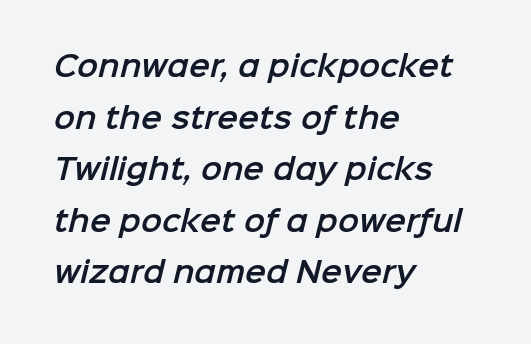
The image shows 28 px sans-serif type; set left-aligned, line spacing 1.84x, normal letter spacing, not underlined; low stroke contrast and a medium x-height.
